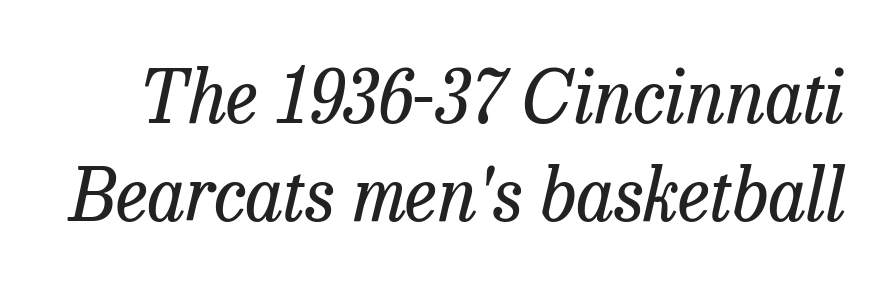
The image shows 73 px regular-weight serif type, italic (leaning right); set normal line spacing (1.34x), normal letter spacing, not underlined; low stroke contrast and a medium x-height.
